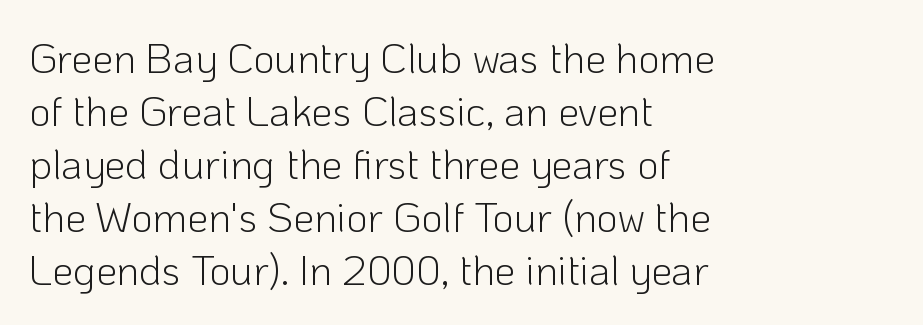
{"serif": "no", "italic": "no", "bold": "no", "weight": "light", "width": "normal", "stroke_contrast": "low", "x_height": "medium", "monospaced": "no", "underline": "no", "align": "left", "line_spacing": "normal", "line_spacing_ratio": 1.26, "letter_spacing": "normal", "letter_spacing_em": 0.0, "glyph_px": 42}
